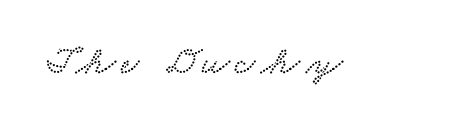
You could not count columns in this text — the font is proportionally spaced. Unlike a clean sans, this face finishes its strokes with serifs. No word sits above an underline.
